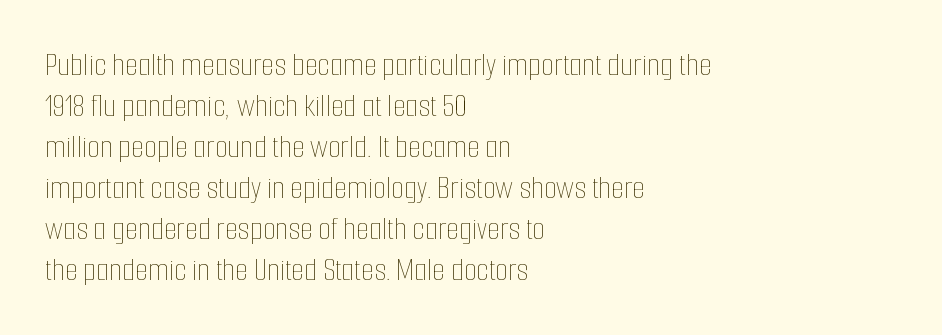
The image shows 33 px thin, condensed type, upright; set left-aligned, line spacing 1.24x, normal letter spacing, not underlined; low stroke contrast and a medium x-height.
